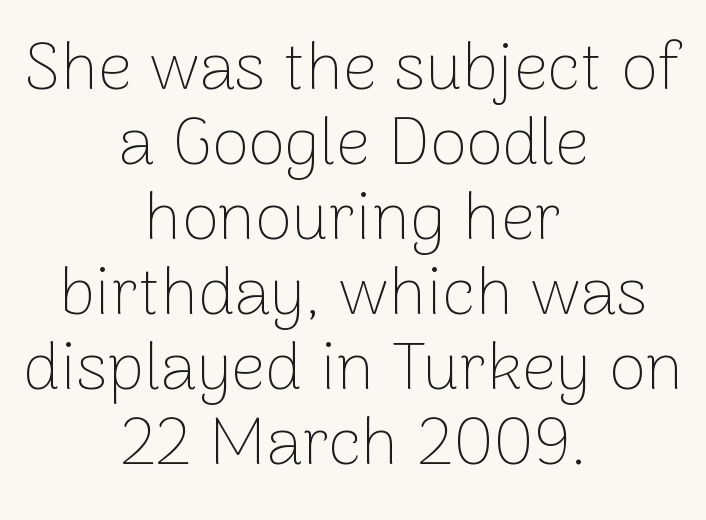
Q: Is the text bold? A: No.
Q: Is the text italic (slanted)? A: No, it is upright.
Q: Is the typeface a serif or a sans-serif typeface? A: Sans-serif.
Q: Is the text underlined? A: No.
Q: How is the paragraph aligned? A: Centered.
Q: Is the spacing between letters normal or unusually wide? A: Normal.
Q: Is the spacing between lines tight, normal or loose? A: Tight.
Q: Width (condensed, normal, or wide)? A: Normal.
Q: Stroke contrast? A: Low.
Q: x-height? A: Medium.
Q: Monospaced? A: No.
